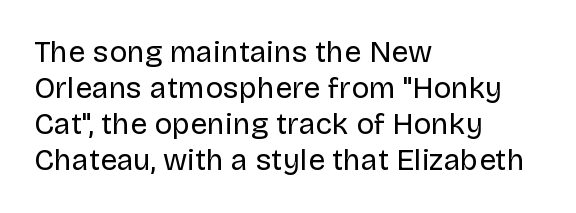
Weight: regular or lighter. These lines are rendered in a variable-pitch font. The ragged edge is on the right, which tells us the setting is flush left. These lines are composed in type without serifs.
